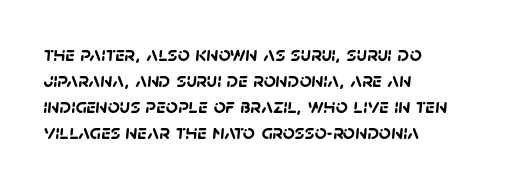
{"bold": "yes", "underline": "no", "align": "left", "line_spacing_ratio": 1.24, "letter_spacing": "normal", "letter_spacing_em": 0.0, "glyph_px": 21}
